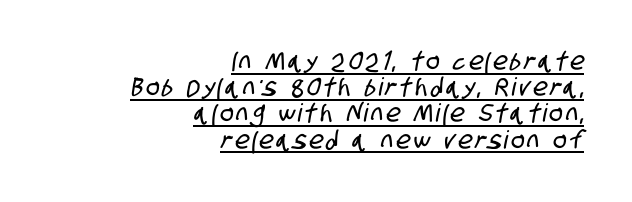
Q: Is the text underlined? A: Yes.
Q: How is the paragraph aligned? A: Right-aligned.
Q: Is the spacing between lines tight, normal or loose? A: Tight.
